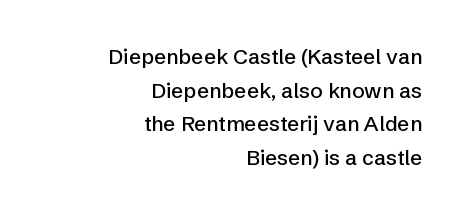
The image shows 21 px text type, upright; set right-aligned, normal line spacing (1.6x), normal letter spacing, not underlined.
